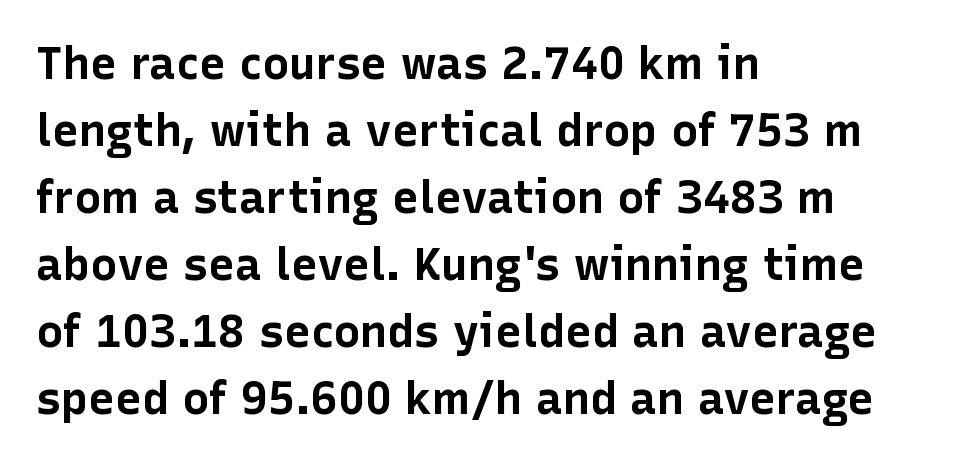
{"serif": "no", "italic": "no", "bold": "yes", "weight": "bold", "width": "normal", "stroke_contrast": "low", "x_height": "medium", "monospaced": "no", "underline": "no", "align": "left", "line_spacing": "normal", "line_spacing_ratio": 1.49, "letter_spacing": "normal", "letter_spacing_em": 0.0, "glyph_px": 45}
